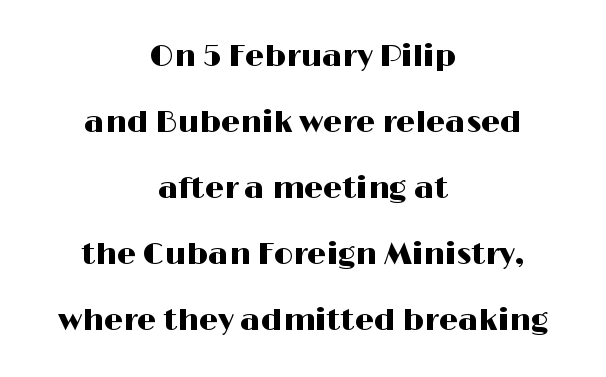
Q: Is the text italic (slanted)? A: No, it is upright.
Q: Is the typeface a serif or a sans-serif typeface? A: Sans-serif.
Q: Is the text underlined? A: No.
Q: How is the paragraph aligned? A: Centered.
Q: Is the spacing between letters normal or unusually wide? A: Normal.
Q: Is the spacing between lines tight, normal or loose? A: Loose.
Q: Width (condensed, normal, or wide)? A: Wide.
Q: Stroke contrast? A: High.
Q: x-height? A: Medium.
Q: Monospaced? A: No.
